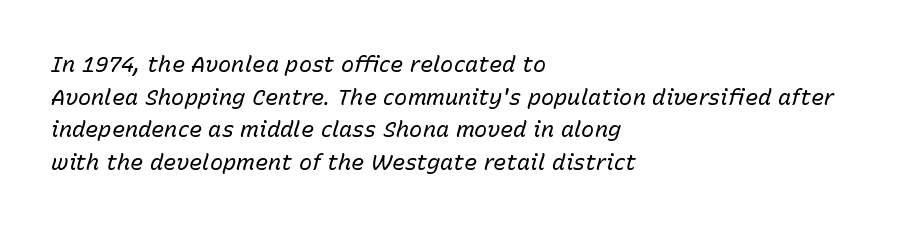
Q: Is the text bold? A: No.
Q: Is the text italic (slanted)? A: Yes, it leans right by about 15 degrees.
Q: Is the text underlined? A: No.
Q: How is the paragraph aligned? A: Left-aligned.
Q: Is the spacing between letters normal or unusually wide? A: Normal.
Q: Is the spacing between lines tight, normal or loose? A: Normal.
